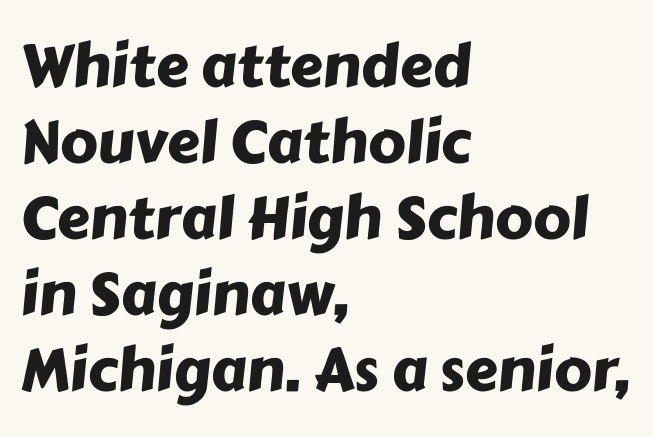
{"serif": "no", "width": "normal", "stroke_contrast": "low", "x_height": "medium", "monospaced": "no", "underline": "no", "align": "left", "line_spacing": "normal", "line_spacing_ratio": 1.29, "letter_spacing": "normal", "letter_spacing_em": 0.0, "glyph_px": 59}
